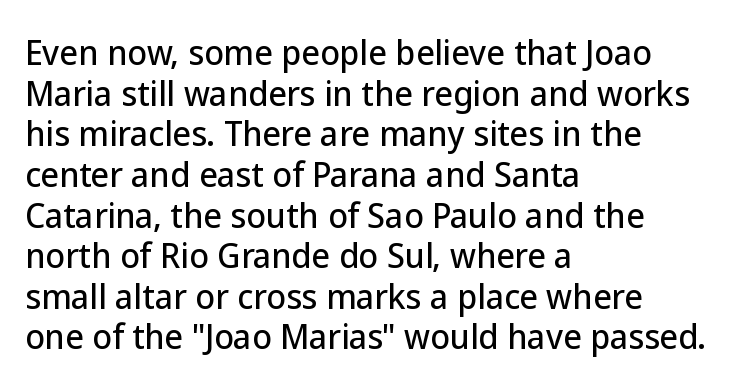
{"serif": "no", "italic": "no", "width": "normal", "stroke_contrast": "low", "x_height": "medium", "monospaced": "no", "underline": "no", "align": "left", "line_spacing": "normal", "line_spacing_ratio": 1.27, "letter_spacing": "normal", "letter_spacing_em": 0.0, "glyph_px": 32}
